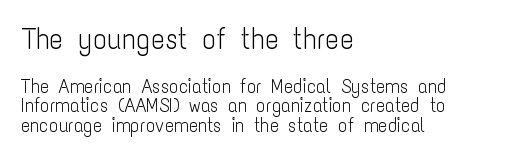
The image shows 29 px light, condensed sans-serif type, upright; set left-aligned, tight line spacing (1.02x), normal letter spacing, not underlined; the first (top) block is 1.53x larger; low stroke contrast and a medium x-height.
